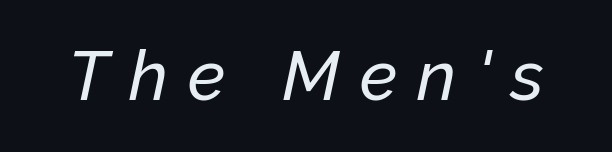
Quick note: underline off. Here the glyphs are tracked loosely, breaking word shapes into spaced letters. Style check: oblique. The passage shown is typed in a proportional face where columns would drift.
